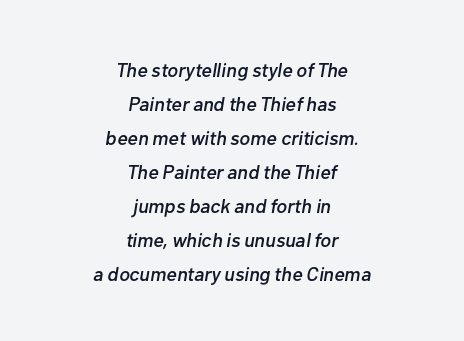
Glyph-to-glyph distance matches everyday printed text. Which margin do the lines hug? Neither — every line sits in the middle. A bare baseline throughout the passage. Leading: standard. The axis of the letterforms is tilted away from vertical.
